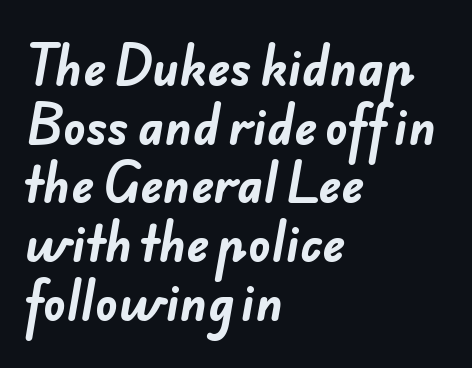
{"serif": "no", "bold": "yes", "weight": "bold", "width": "normal", "stroke_contrast": "low", "x_height": "small", "monospaced": "no", "underline": "no", "align": "left", "line_spacing": "normal", "line_spacing_ratio": 1.25, "letter_spacing": "normal", "letter_spacing_em": 0.0, "glyph_px": 47}
